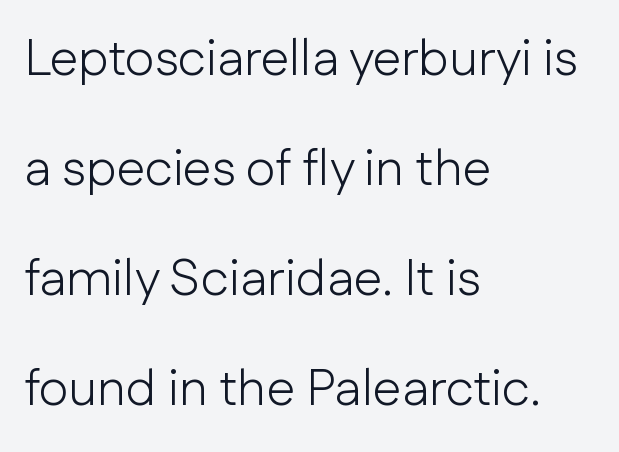
Q: Is the text bold? A: No.
Q: Is the text italic (slanted)? A: No, it is upright.
Q: Is the typeface a serif or a sans-serif typeface? A: Sans-serif.
Q: Is the text underlined? A: No.
Q: How is the paragraph aligned? A: Left-aligned.
Q: Is the spacing between letters normal or unusually wide? A: Normal.
Q: Is the spacing between lines tight, normal or loose? A: Loose.
Q: Width (condensed, normal, or wide)? A: Normal.
Q: Stroke contrast? A: Low.
Q: x-height? A: Medium.
Q: Monospaced? A: No.
